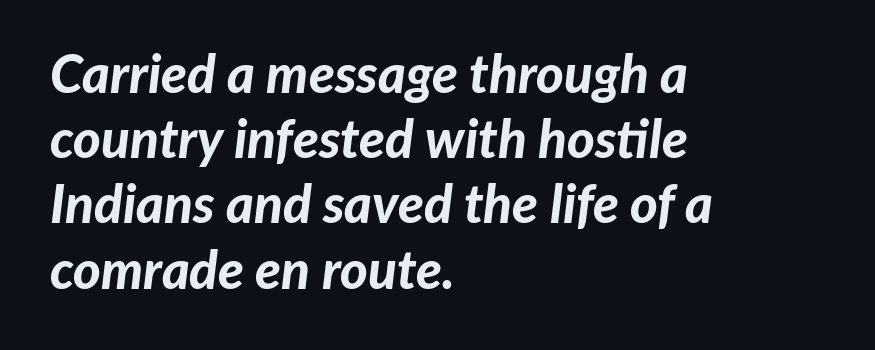
Q: Is the text bold? A: Yes.
Q: Is the text italic (slanted)? A: Yes, it leans right by about 7 degrees.
Q: Is the text underlined? A: No.
Q: How is the paragraph aligned? A: Left-aligned.
Q: Is the spacing between letters normal or unusually wide? A: Normal.
Q: Width (condensed, normal, or wide)? A: Normal.
Q: Stroke contrast? A: Low.
Q: x-height? A: Medium.
Q: Monospaced? A: No.
